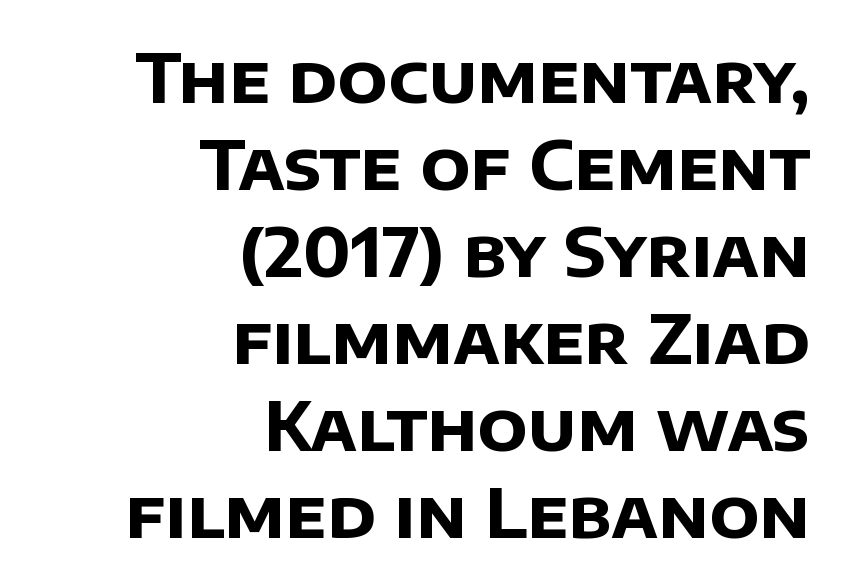
The letters advance in unequal steps, a hallmark of proportional type. The ragged edge is on the left, which tells us the setting is flush right. Normally led — the rows are evenly, conventionally spaced. Check where the strokes stop: nothing finishes them off — pure sans.
